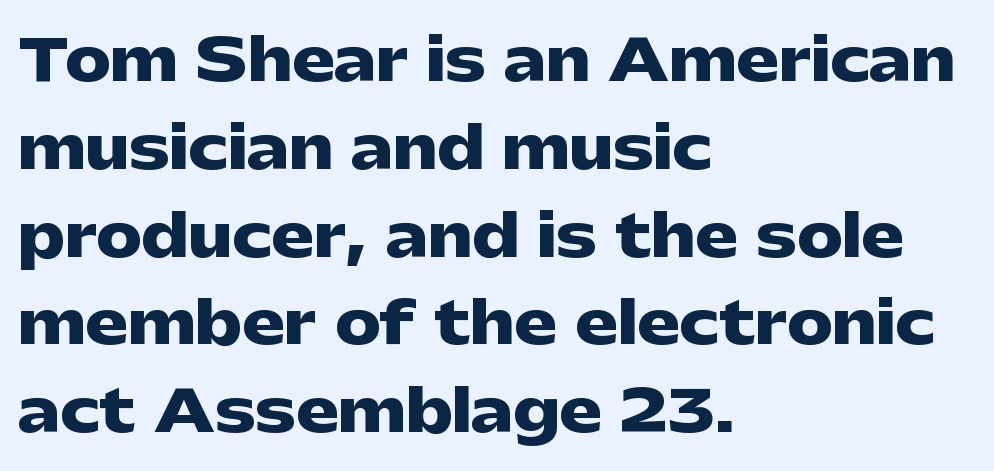
The passage shown is not underscored anywhere. What weight is shown? A full bold with thick strokes. Inter-character spacing is left at the font's built-in metrics. Varying glyph widths throughout — classic text-font behaviour. This sample keeps an unexceptional amount of space between lines. One-word summary of the alignment: left.
